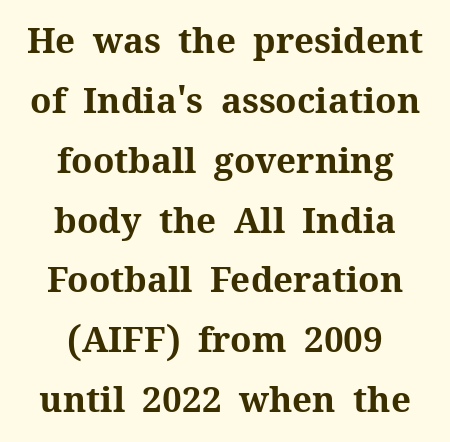
{"serif": "yes", "italic": "no", "bold": "yes", "weight": "bold", "width": "normal", "stroke_contrast": "medium", "x_height": "medium", "monospaced": "no", "underline": "no", "align": "center", "line_spacing_ratio": 1.71, "letter_spacing": "normal", "letter_spacing_em": 0.0, "glyph_px": 35}
